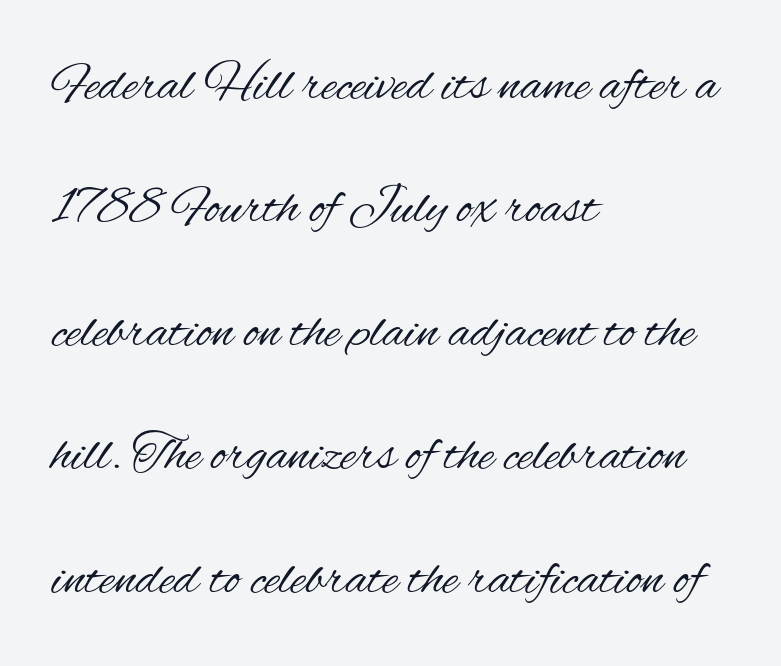
{"serif": "no", "bold": "no", "weight": "regular", "width": "condensed", "stroke_contrast": "medium", "x_height": "small", "monospaced": "no", "underline": "no", "align": "left", "line_spacing": "loose", "line_spacing_ratio": 2.33, "letter_spacing": "normal", "letter_spacing_em": 0.0, "glyph_px": 53}
